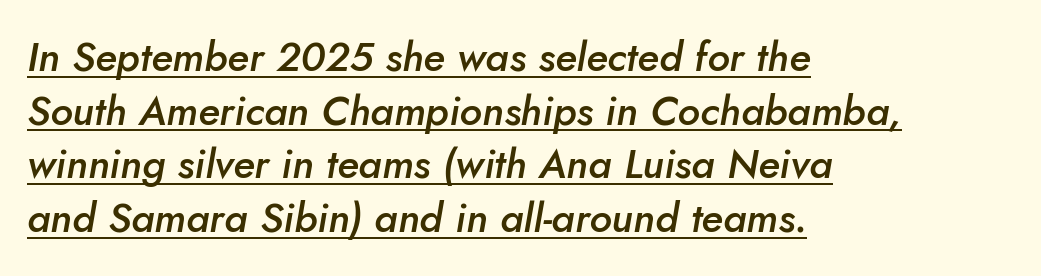
The image shows 41 px semibold type, italic (leaning right); set left-aligned, normal line spacing (1.31x), normal letter spacing, underlined; low stroke contrast and a small x-height.
